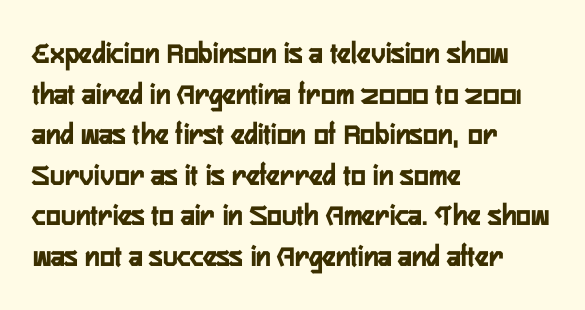
The image shows 31 px semibold, condensed sans-serif type, upright; set left-aligned, normal line spacing (1.31x), normal letter spacing, not underlined; low stroke contrast and a medium x-height.
